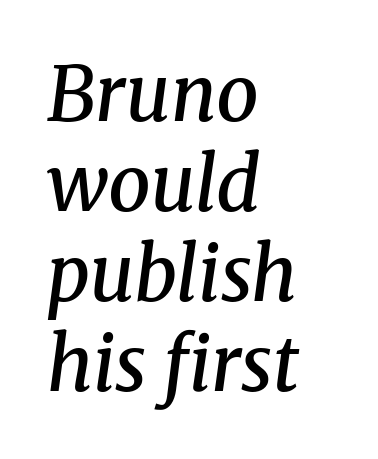
The image shows 75 px semibold serif type, italic (leaning right); set left-aligned, line spacing 1.2x, normal letter spacing, not underlined; medium stroke contrast and a medium x-height.
